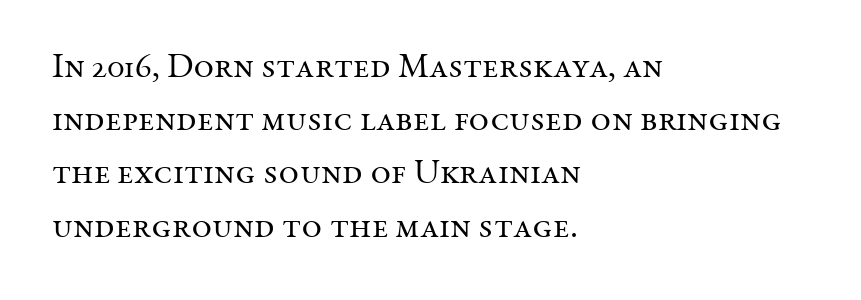
The image shows 35 px regular-weight serif type, upright; set left-aligned, normal line spacing (1.52x), normal letter spacing, not underlined; medium stroke contrast and a medium x-height.
